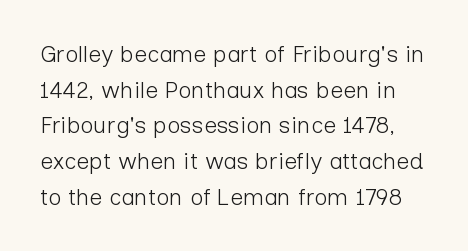
Each row of text sits above clean, open space. Students, observe: this is what conventionally led text looks like. The strokes carry an ordinary text weight at most. These lines keep a tight, regular rhythm from letter to letter.
